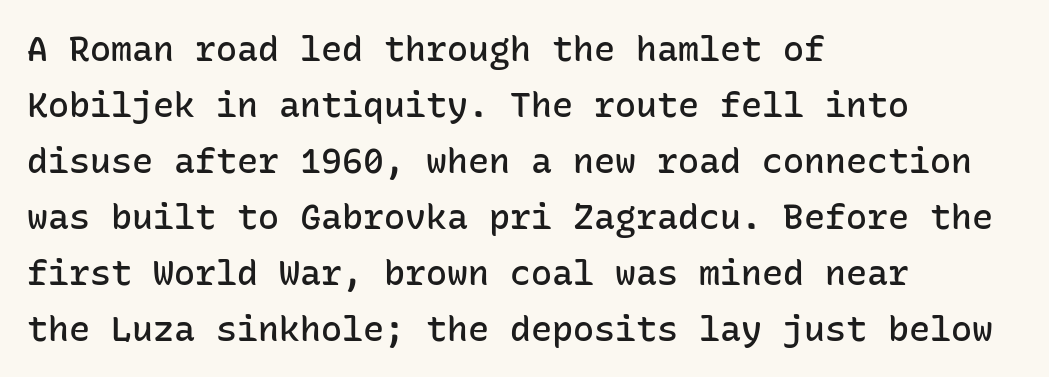
The image shows 35 px semibold sans-serif type, upright, monospaced; set left-aligned, normal line spacing (1.6x), normal letter spacing, not underlined; low stroke contrast and a medium x-height.
